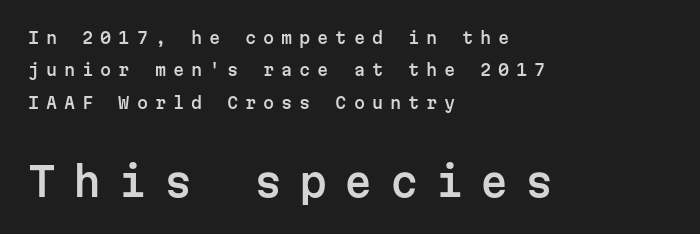
The image shows 40 px sans-serif type, upright, monospaced; set left-aligned, loose line spacing (2.03x), unusually wide letter spacing (+0.43 em), not underlined; the second (bottom) block is 2.5x larger; low stroke contrast and a medium x-height.
